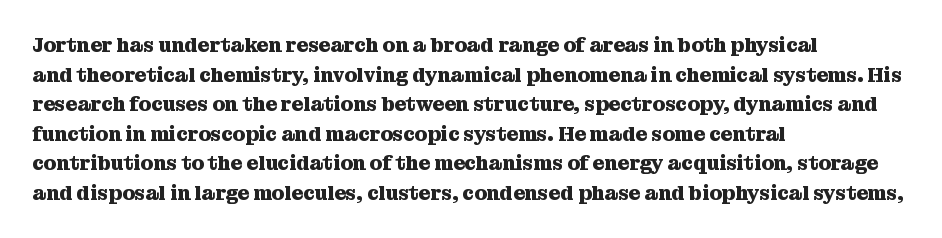
{"italic": "no", "bold": "yes", "underline": "no", "align": "left", "line_spacing": "normal", "line_spacing_ratio": 1.48, "letter_spacing": "normal", "letter_spacing_em": 0.0, "glyph_px": 20}
